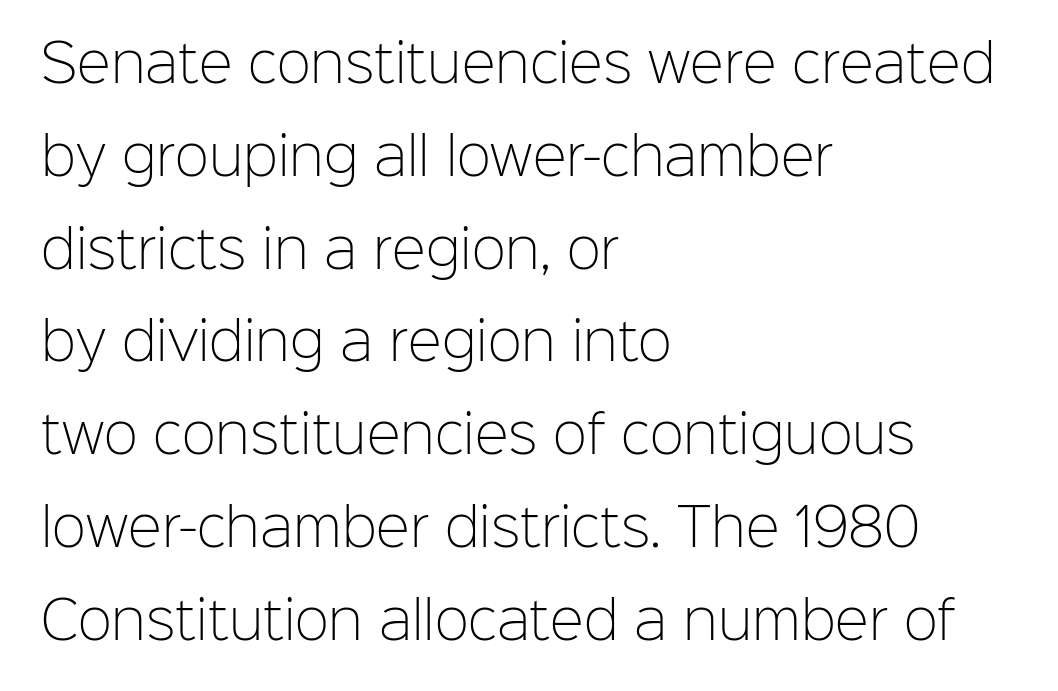
Q: Is the text bold? A: No.
Q: Is the text italic (slanted)? A: No, it is upright.
Q: Is the typeface a serif or a sans-serif typeface? A: Sans-serif.
Q: Is the text underlined? A: No.
Q: How is the paragraph aligned? A: Left-aligned.
Q: Is the spacing between letters normal or unusually wide? A: Normal.
Q: Width (condensed, normal, or wide)? A: Normal.
Q: Stroke contrast? A: Low.
Q: x-height? A: Medium.
Q: Monospaced? A: No.
